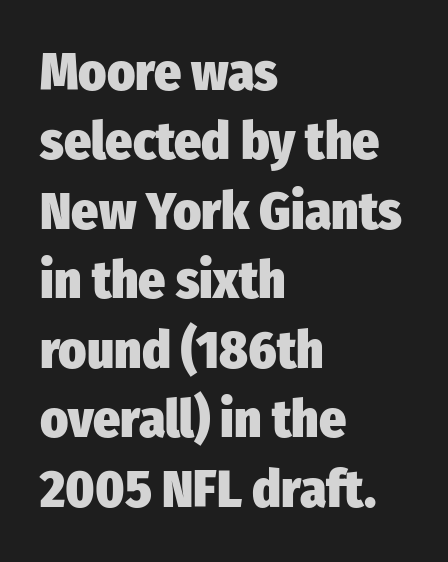
The image shows 53 px heavy, condensed sans-serif type, upright; set left-aligned, normal line spacing (1.31x), normal letter spacing, not underlined; low stroke contrast and a medium x-height.
